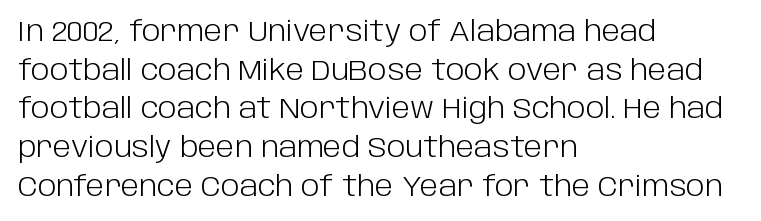
The image shows 28 px light sans-serif type, upright; set left-aligned, normal line spacing (1.38x), normal letter spacing, not underlined; low stroke contrast and a large x-height.
